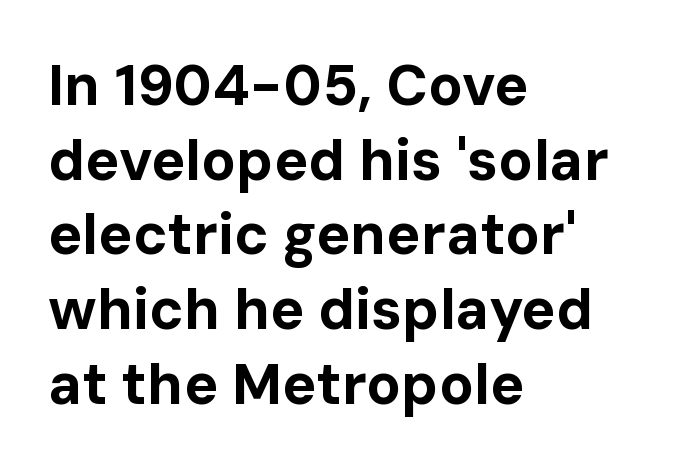
Q: Is the text bold? A: Yes.
Q: Is the text italic (slanted)? A: No, it is upright.
Q: Is the typeface a serif or a sans-serif typeface? A: Sans-serif.
Q: Is the text underlined? A: No.
Q: How is the paragraph aligned? A: Left-aligned.
Q: Is the spacing between letters normal or unusually wide? A: Normal.
Q: Is the spacing between lines tight, normal or loose? A: Normal.
Q: Width (condensed, normal, or wide)? A: Normal.
Q: Stroke contrast? A: Low.
Q: x-height? A: Medium.
Q: Monospaced? A: No.
